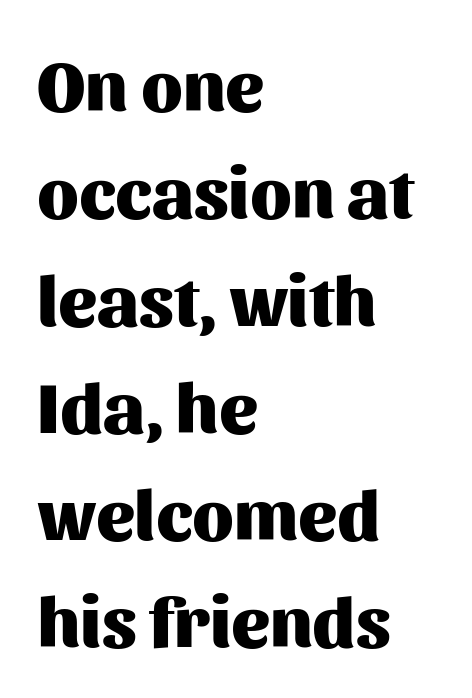
{"serif": "no", "italic": "no", "bold": "yes", "weight": "heavy", "width": "normal", "stroke_contrast": "medium", "x_height": "medium", "monospaced": "no", "underline": "no", "align": "left", "line_spacing": "normal", "line_spacing_ratio": 1.49, "letter_spacing": "normal", "letter_spacing_em": 0.0, "glyph_px": 72}
